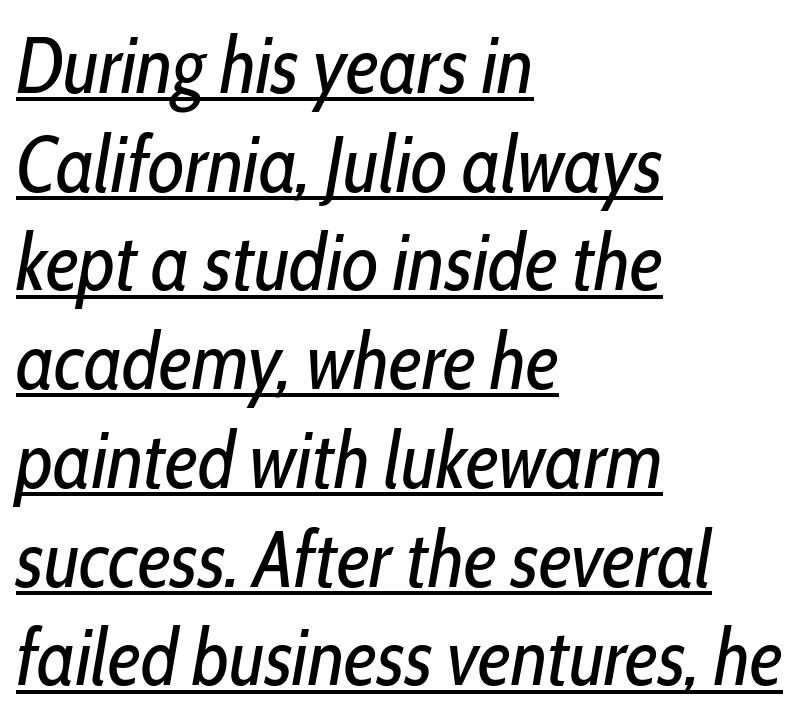
Q: Is the text bold? A: No.
Q: Is the text italic (slanted)? A: Yes, it leans right by about 10 degrees.
Q: Is the text underlined? A: Yes.
Q: How is the paragraph aligned? A: Left-aligned.
Q: Is the spacing between letters normal or unusually wide? A: Normal.
Q: Is the spacing between lines tight, normal or loose? A: Normal.
Q: Width (condensed, normal, or wide)? A: Condensed.
Q: Stroke contrast? A: Low.
Q: x-height? A: Medium.
Q: Monospaced? A: No.
